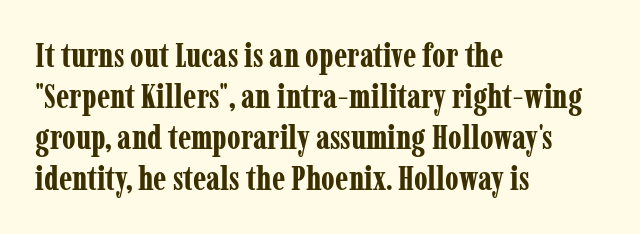
Q: Is the text bold? A: Yes.
Q: Is the text italic (slanted)? A: No, it is upright.
Q: Is the typeface a serif or a sans-serif typeface? A: Serif.
Q: Is the text underlined? A: No.
Q: How is the paragraph aligned? A: Left-aligned.
Q: Is the spacing between letters normal or unusually wide? A: Normal.
Q: Width (condensed, normal, or wide)? A: Condensed.
Q: Stroke contrast? A: Low.
Q: x-height? A: Medium.
Q: Monospaced? A: No.
